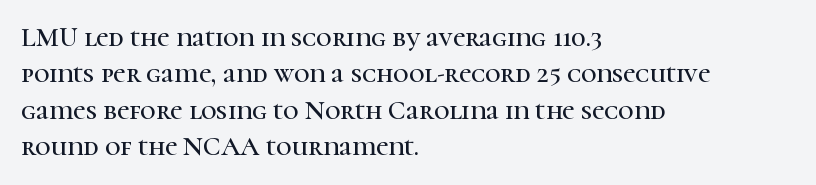
Q: Is the text italic (slanted)? A: No, it is upright.
Q: Is the text underlined? A: No.
Q: How is the paragraph aligned? A: Left-aligned.
Q: Is the spacing between letters normal or unusually wide? A: Normal.
Q: Is the spacing between lines tight, normal or loose? A: Normal.
